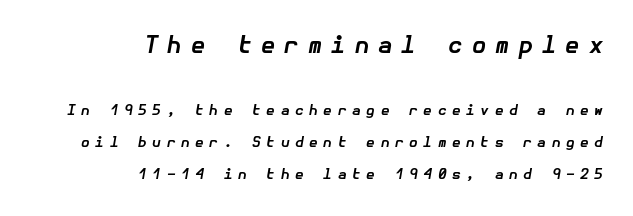
The setting favours the right margin, as signatures and pull-quotes sometimes do. Large over small — that's the arrangement of the two blocks here. When letters slant like this, we call the style italic. Honestly, there is no underline to notice here at all.
